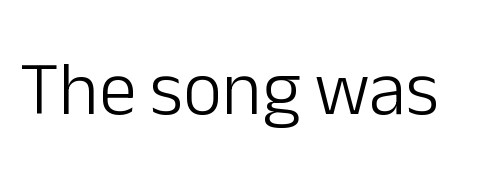
The image shows 76 px light sans-serif type, upright; set normal letter spacing, not underlined; low stroke contrast and a medium x-height.
